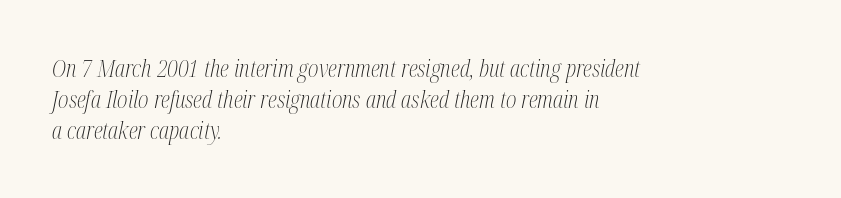
Q: Is the text bold? A: No.
Q: Is the text italic (slanted)? A: Yes, it leans right by about 12 degrees.
Q: Is the text underlined? A: No.
Q: How is the paragraph aligned? A: Left-aligned.
Q: Is the spacing between letters normal or unusually wide? A: Normal.
Q: Is the spacing between lines tight, normal or loose? A: Normal.
